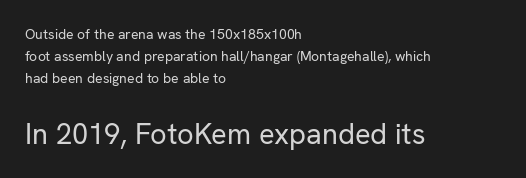
{"serif": "no", "italic": "no", "bold": "no", "weight": "regular", "width": "normal", "stroke_contrast": "low", "x_height": "medium", "monospaced": "no", "underline": "no", "align": "left", "line_spacing": "normal", "line_spacing_ratio": 1.58, "letter_spacing": "normal", "letter_spacing_em": 0.0, "larger_block": "second", "size_ratio": 2.07, "glyph_px": 29}
